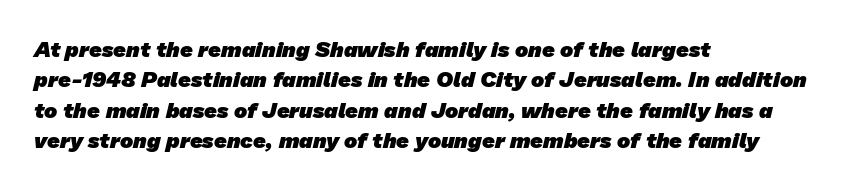
The image shows 22 px bold type; set left-aligned, normal line spacing (1.38x), normal letter spacing, not underlined.
